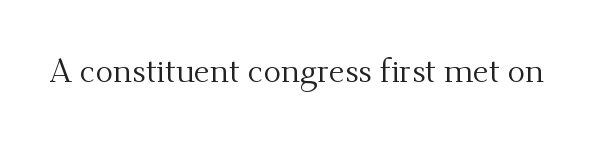
In terms of letterspacing, this is plain default setting. Do the characters align in a grid? No, the font is proportional. Lines of text with bare space underneath. This sample uses a serif face. This reads as an unemphasized weight, regular at the heaviest.
